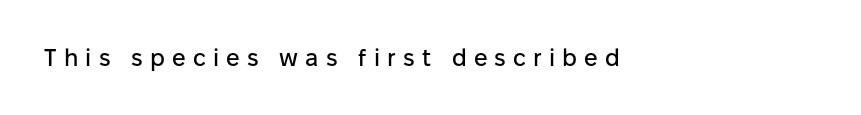
Q: Is the text italic (slanted)? A: No, it is upright.
Q: Is the text underlined? A: No.
Q: How is the paragraph aligned? A: Left-aligned.
Q: Is the spacing between letters normal or unusually wide? A: Unusually wide.
